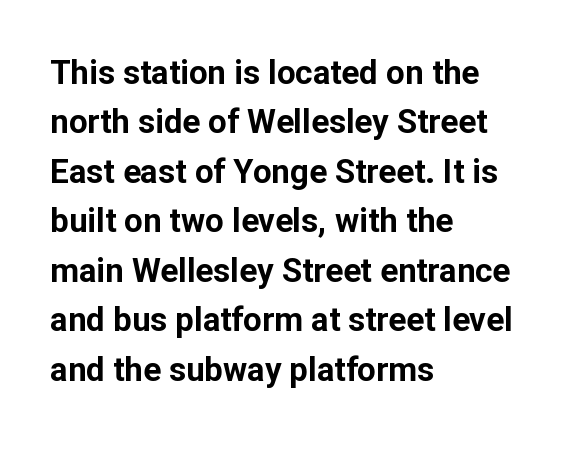
The image shows 33 px bold sans-serif type, upright; set left-aligned, normal line spacing (1.5x), normal letter spacing, not underlined; low stroke contrast and a medium x-height.
